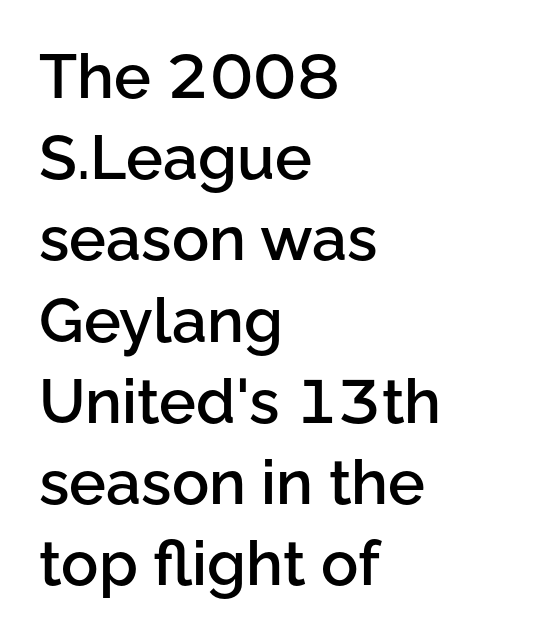
Q: Is the text bold? A: Semi-bold.
Q: Is the text italic (slanted)? A: No, it is upright.
Q: Is the typeface a serif or a sans-serif typeface? A: Sans-serif.
Q: Is the text underlined? A: No.
Q: How is the paragraph aligned? A: Left-aligned.
Q: Is the spacing between letters normal or unusually wide? A: Normal.
Q: Is the spacing between lines tight, normal or loose? A: Normal.
Q: Width (condensed, normal, or wide)? A: Normal.
Q: Stroke contrast? A: Low.
Q: x-height? A: Medium.
Q: Monospaced? A: No.
